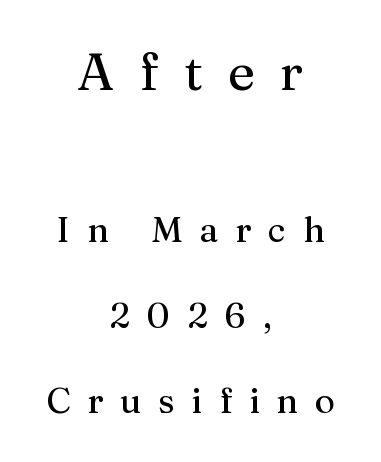
The image shows 52 px serif type, upright; set centered, loose line spacing (2.44x), unusually wide letter spacing (+0.49 em), not underlined; the first (top) block is 1.49x larger; medium stroke contrast and a medium x-height.
